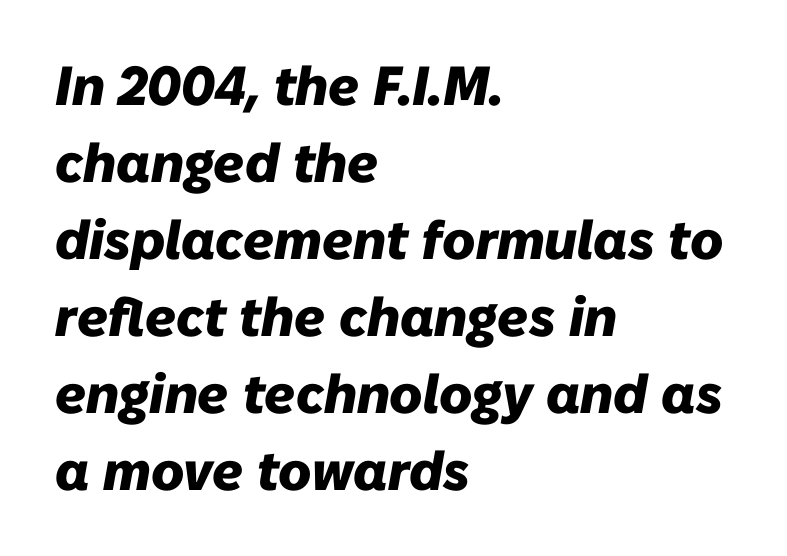
Q: Is the text bold? A: Yes.
Q: Is the text italic (slanted)? A: Yes, it leans right by about 10 degrees.
Q: Is the text underlined? A: No.
Q: How is the paragraph aligned? A: Left-aligned.
Q: Is the spacing between letters normal or unusually wide? A: Normal.
Q: Is the spacing between lines tight, normal or loose? A: Normal.
Q: Width (condensed, normal, or wide)? A: Normal.
Q: Stroke contrast? A: Low.
Q: x-height? A: Medium.
Q: Monospaced? A: No.
